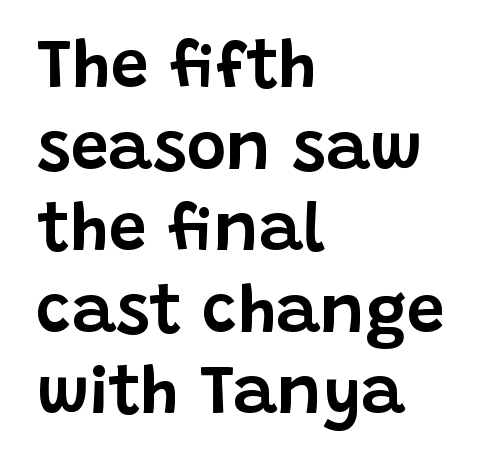
{"serif": "no", "italic": "no", "width": "normal", "stroke_contrast": "low", "x_height": "large", "monospaced": "no", "underline": "no", "align": "left", "line_spacing_ratio": 1.2, "letter_spacing": "normal", "letter_spacing_em": 0.0, "glyph_px": 68}
